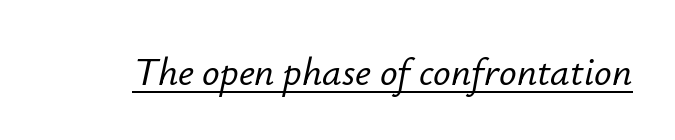
The image shows 39 px text type, italic (leaning right); set normal letter spacing, underlined; low stroke contrast and a small x-height.
